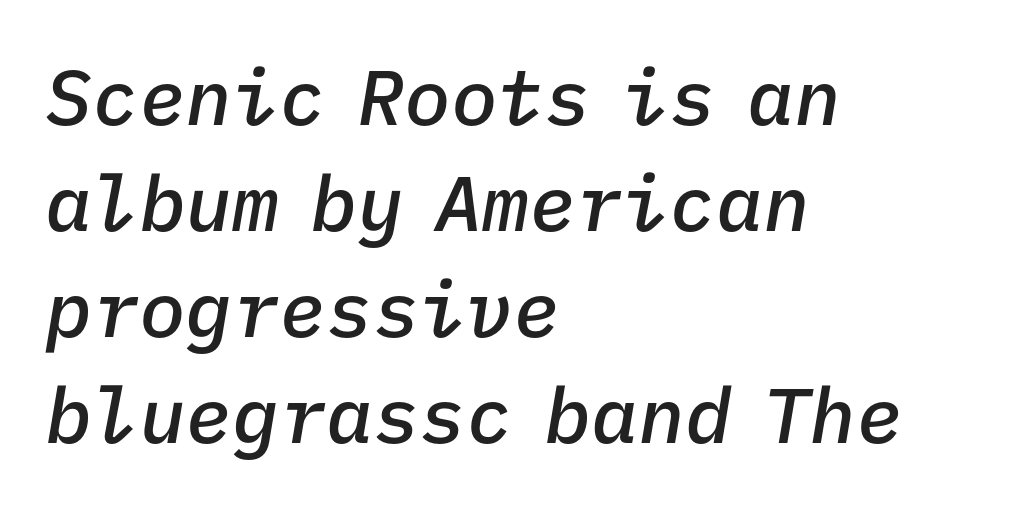
{"italic": "yes", "lean": "right", "slant_degrees": 9, "bold": "semi", "weight": "semibold", "width": "normal", "stroke_contrast": "low", "x_height": "medium", "monospaced": "yes", "underline": "no", "align": "left", "line_spacing": "normal", "line_spacing_ratio": 1.36, "letter_spacing": "normal", "letter_spacing_em": 0.0, "glyph_px": 78}
